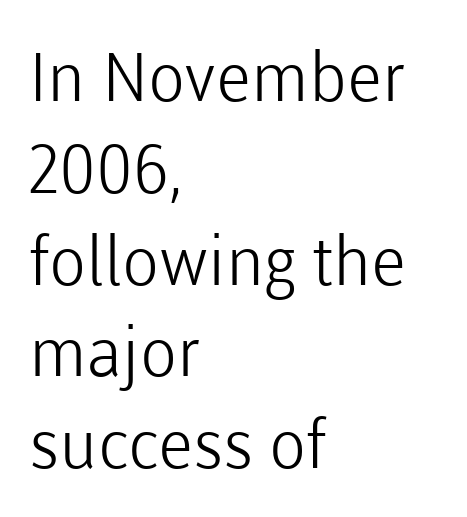
Q: Is the text bold? A: No.
Q: Is the text italic (slanted)? A: No, it is upright.
Q: Is the typeface a serif or a sans-serif typeface? A: Sans-serif.
Q: Is the text underlined? A: No.
Q: How is the paragraph aligned? A: Left-aligned.
Q: Is the spacing between letters normal or unusually wide? A: Normal.
Q: Is the spacing between lines tight, normal or loose? A: Normal.
Q: Width (condensed, normal, or wide)? A: Normal.
Q: Stroke contrast? A: Low.
Q: x-height? A: Medium.
Q: Monospaced? A: No.
